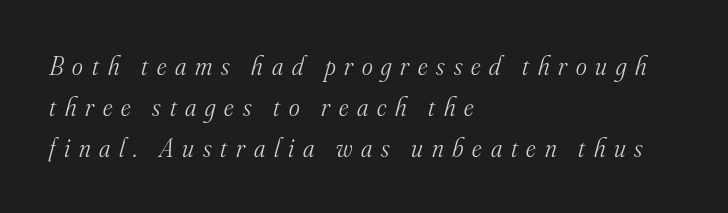
{"italic": "yes", "lean": "right", "slant_degrees": 16, "bold": "no", "underline": "no", "align": "left", "line_spacing": "normal", "line_spacing_ratio": 1.57, "letter_spacing": "wide", "letter_spacing_em": 0.34, "glyph_px": 26}
